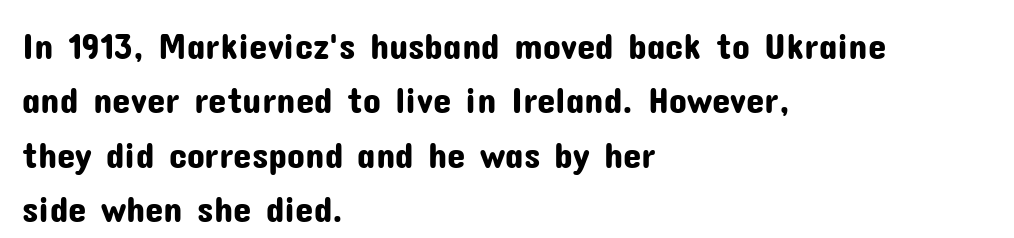
Q: Is the text italic (slanted)? A: No, it is upright.
Q: Is the typeface a serif or a sans-serif typeface? A: Sans-serif.
Q: Is the text underlined? A: No.
Q: How is the paragraph aligned? A: Left-aligned.
Q: Is the spacing between letters normal or unusually wide? A: Normal.
Q: Is the spacing between lines tight, normal or loose? A: Normal.
Q: Width (condensed, normal, or wide)? A: Normal.
Q: Stroke contrast? A: Low.
Q: x-height? A: Medium.
Q: Monospaced? A: No.
